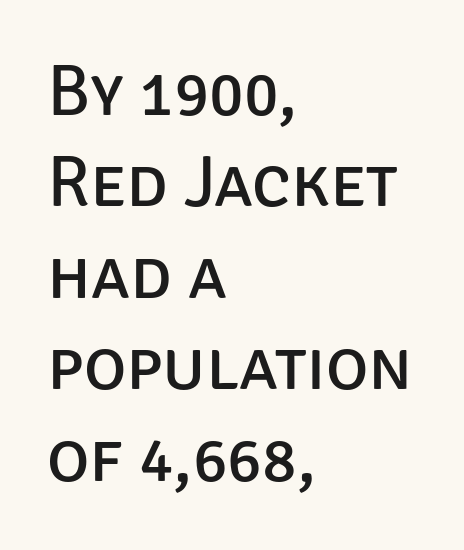
The passage shown is typed in a proportional face where columns would drift. If you drew a ruler down the left edge, every line would touch it. Nothing sits at the stroke ends, so this counts as sans-serif. Leading matches the norm, producing a regular column.
